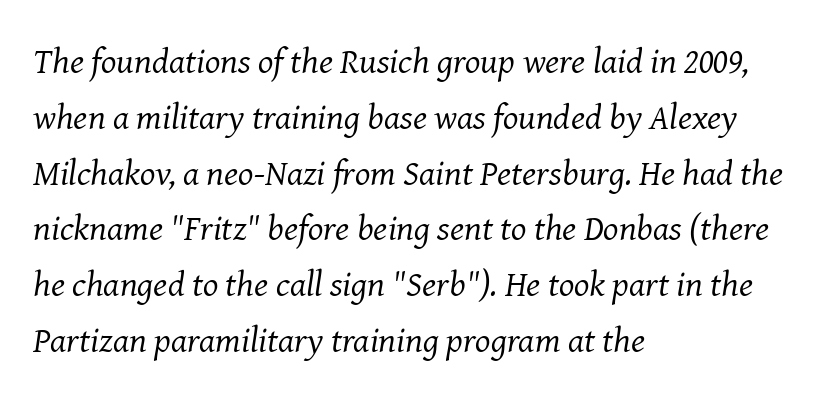
Q: Is the text bold? A: No.
Q: Is the text italic (slanted)? A: Yes, it leans right by about 8 degrees.
Q: Is the typeface a serif or a sans-serif typeface? A: Serif.
Q: Is the text underlined? A: No.
Q: How is the paragraph aligned? A: Left-aligned.
Q: Is the spacing between letters normal or unusually wide? A: Normal.
Q: Is the spacing between lines tight, normal or loose? A: Normal.
Q: Width (condensed, normal, or wide)? A: Normal.
Q: Stroke contrast? A: Medium.
Q: x-height? A: Medium.
Q: Monospaced? A: No.
